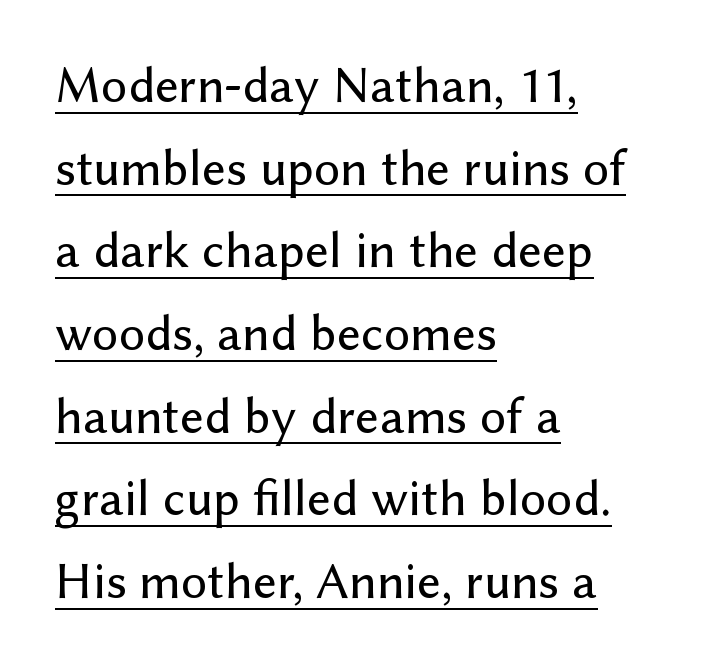
{"serif": "no", "italic": "no", "width": "normal", "stroke_contrast": "low", "x_height": "medium", "monospaced": "no", "underline": "yes", "align": "left", "line_spacing": "normal", "line_spacing_ratio": 1.59, "letter_spacing": "normal", "letter_spacing_em": 0.0, "glyph_px": 52}
